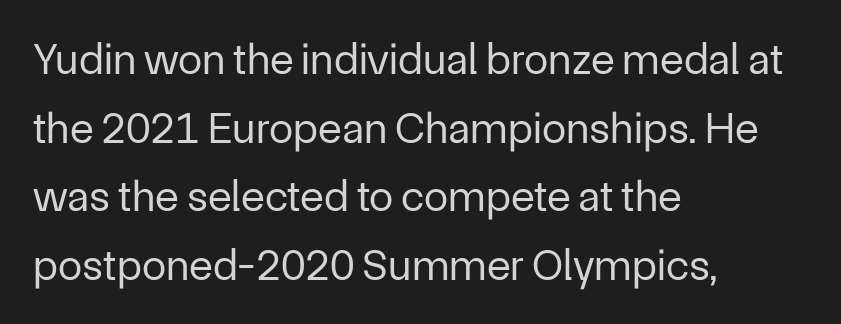
On a weight scale, this lands at 450 or below. Type style note: lacks serifs. Vertically, the passage feels balanced, rows spaced as you'd expect. Posture: straight, roman, zero tilt. The horizontal fit of the characters is conventional and even.
